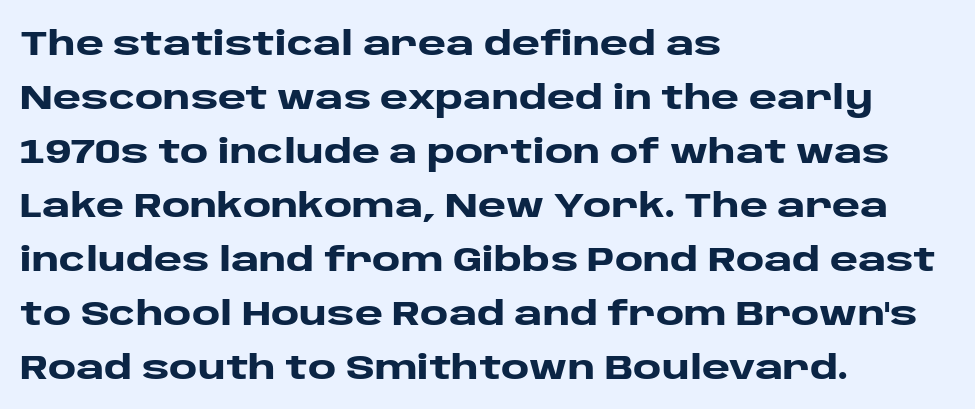
The image shows 34 px heavy, wide sans-serif type, upright; set left-aligned, normal line spacing (1.59x), normal letter spacing, not underlined; low stroke contrast and a large x-height.
